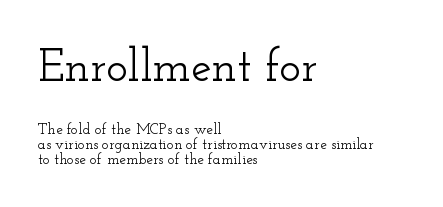
{"serif": "yes", "italic": "no", "width": "wide", "stroke_contrast": "low", "x_height": "small", "monospaced": "no", "underline": "no", "align": "left", "line_spacing": "tight", "line_spacing_ratio": 0.99, "letter_spacing": "normal", "letter_spacing_em": 0.0, "larger_block": "first", "size_ratio": 3.07, "glyph_px": 46}
